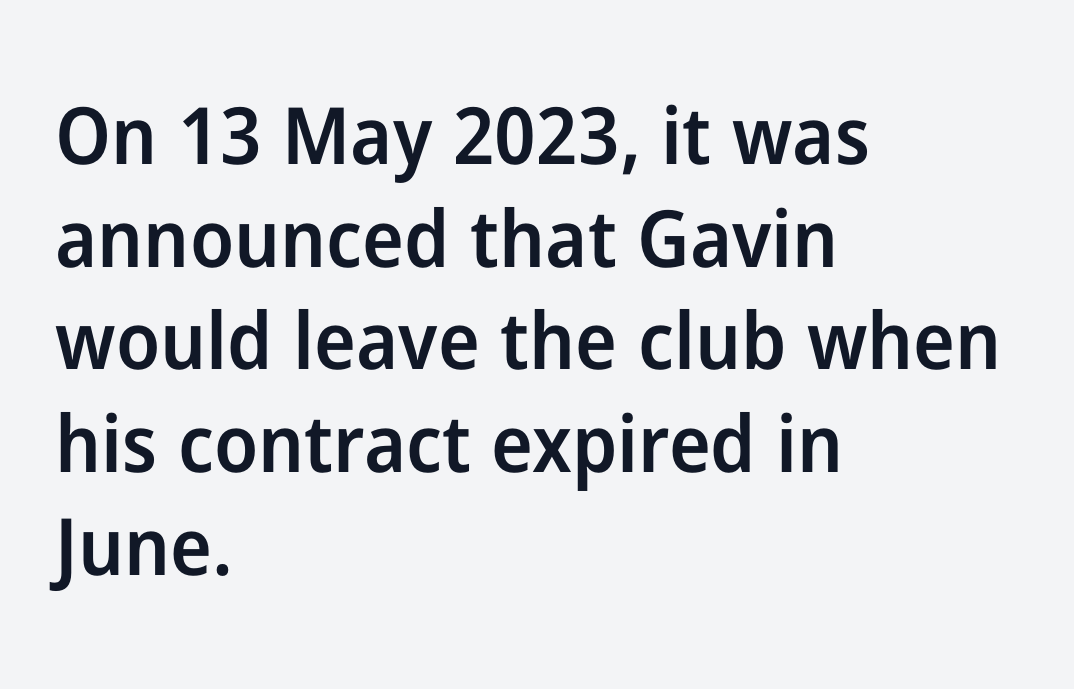
No feet cap the strokes, marking this as sans-serif type. Caption: semibold face, moderately heavy strokes. A normal amount of white space separates one row of letters from the next. Descenders are the only things crossing below the line.
